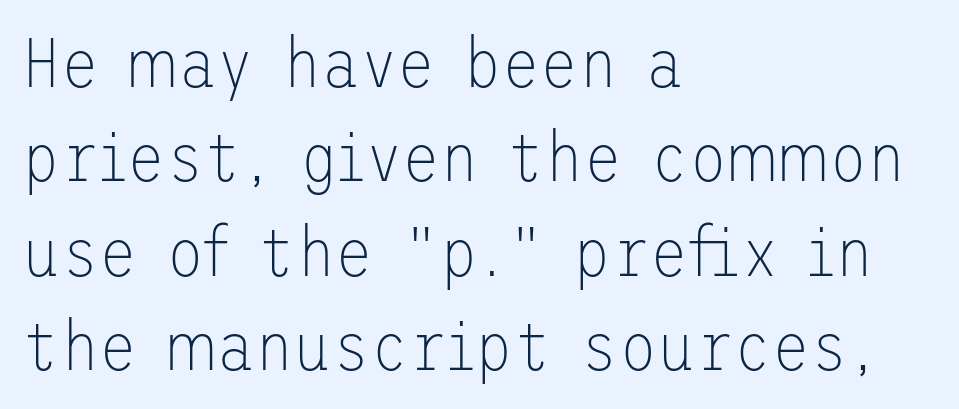
The image shows 70 px thin sans-serif type, upright; set left-aligned, normal line spacing (1.35x), normal letter spacing, not underlined; low stroke contrast and a medium x-height.
